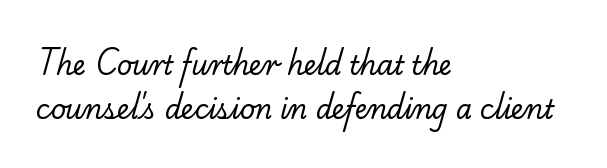
Q: Is the text bold? A: No.
Q: Is the text underlined? A: No.
Q: How is the paragraph aligned? A: Left-aligned.
Q: Is the spacing between letters normal or unusually wide? A: Normal.
Q: Is the spacing between lines tight, normal or loose? A: Normal.
